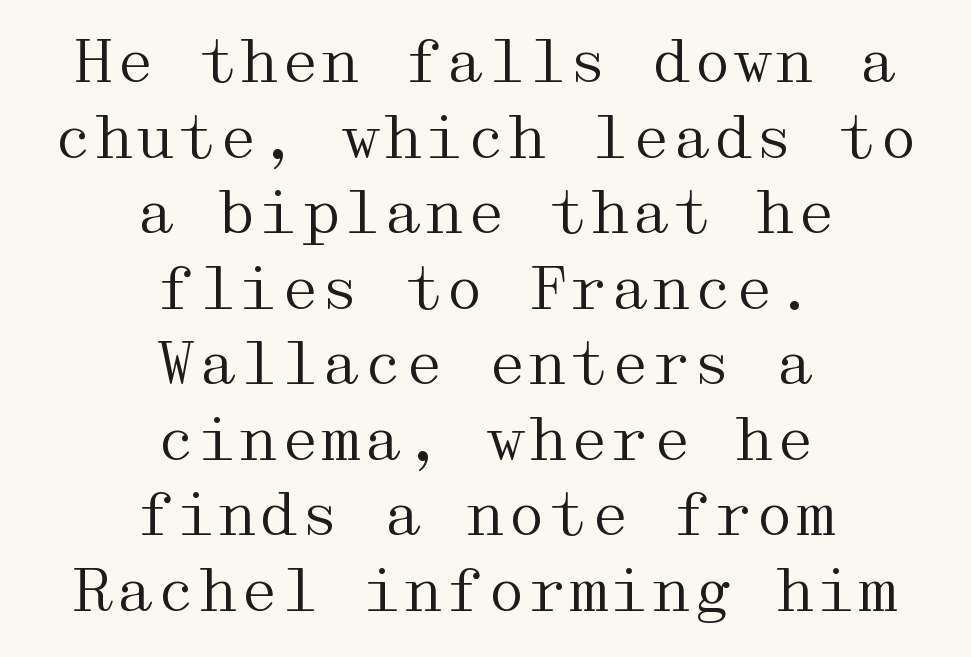
{"serif": "yes", "italic": "no", "bold": "no", "weight": "regular", "width": "wide", "stroke_contrast": "medium", "x_height": "medium", "underline": "no", "align": "center", "line_spacing": "normal", "line_spacing_ratio": 1.28, "letter_spacing": "normal", "letter_spacing_em": 0.0, "glyph_px": 59}
